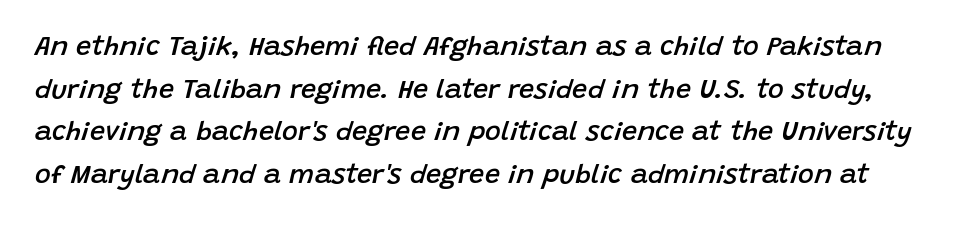
Q: Is the text bold? A: Semi-bold.
Q: Is the text italic (slanted)? A: Yes, it leans right by about 15 degrees.
Q: Is the text underlined? A: No.
Q: Is the spacing between letters normal or unusually wide? A: Normal.
Q: Is the spacing between lines tight, normal or loose? A: Normal.
